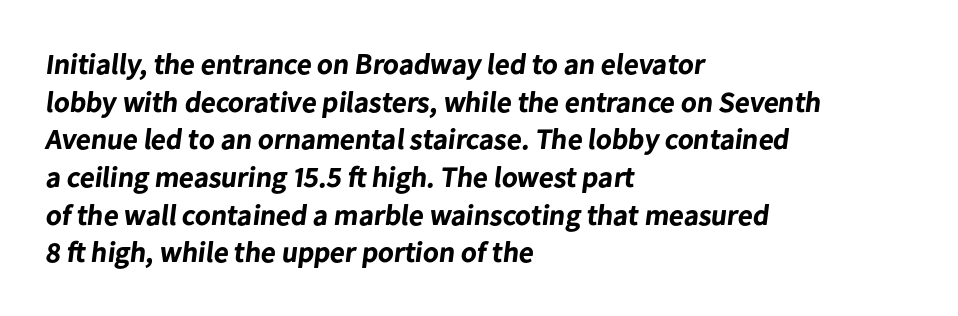
The image shows 29 px bold sans-serif type; set left-aligned, normal line spacing (1.3x), normal letter spacing, not underlined; low stroke contrast and a medium x-height.
